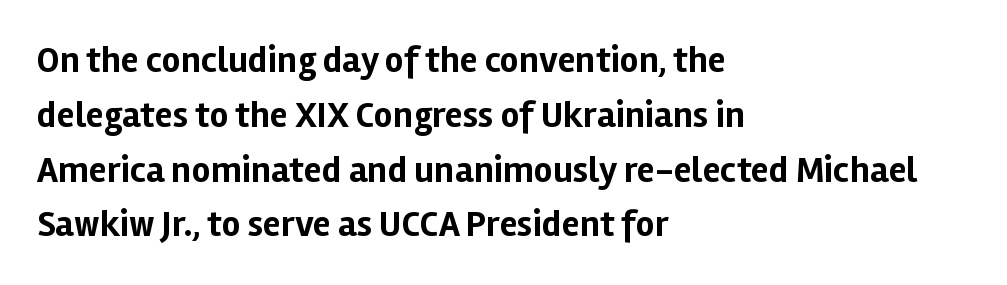
{"serif": "no", "italic": "no", "bold": "yes", "weight": "bold", "width": "normal", "stroke_contrast": "low", "x_height": "medium", "monospaced": "no", "underline": "no", "align": "left", "line_spacing": "normal", "line_spacing_ratio": 1.48, "letter_spacing": "normal", "letter_spacing_em": 0.0, "glyph_px": 37}
